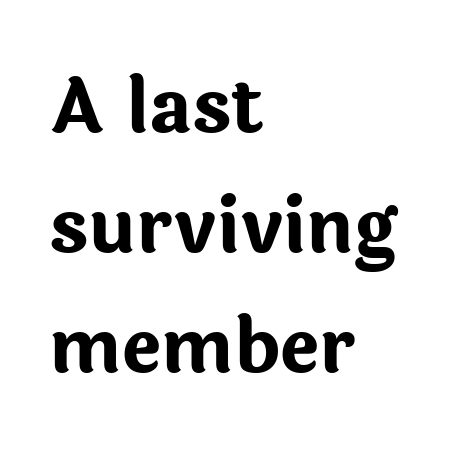
{"serif": "no", "italic": "no", "bold": "yes", "weight": "bold", "width": "normal", "stroke_contrast": "low", "x_height": "medium", "monospaced": "no", "underline": "no", "align": "left", "line_spacing": "normal", "line_spacing_ratio": 1.6, "letter_spacing": "normal", "letter_spacing_em": 0.0, "glyph_px": 75}
